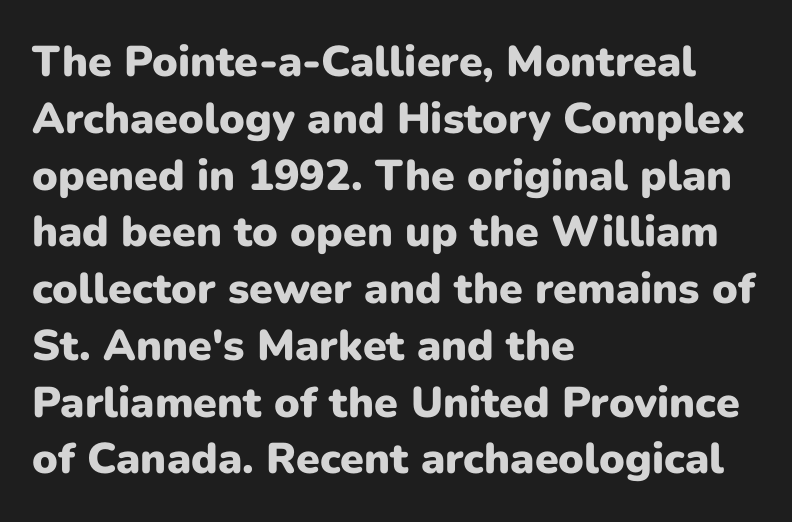
Caption: bold face, heavy strokes. The compositor pushed each line to the left boundary. The leading is moderate, giving the passage an even texture. The words here are not underlined. The typography opts for an upright posture over an oblique one.
